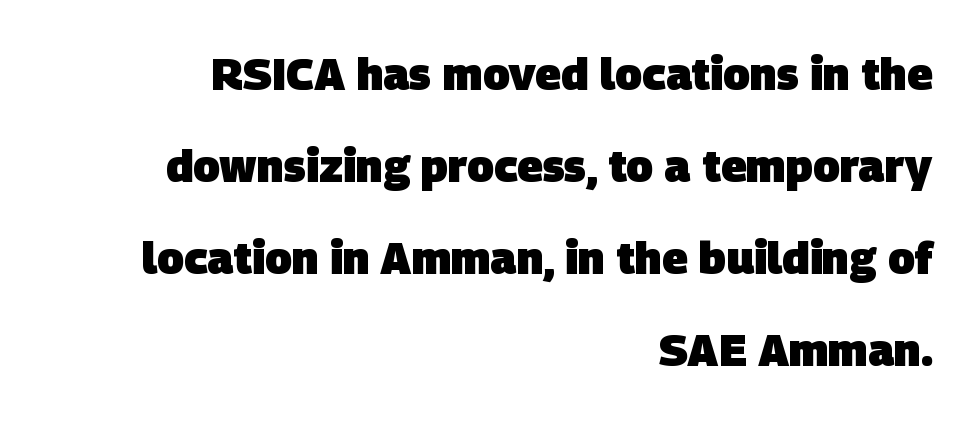
Q: Is the text bold? A: Yes.
Q: Is the typeface a serif or a sans-serif typeface? A: Sans-serif.
Q: Is the text underlined? A: No.
Q: How is the paragraph aligned? A: Right-aligned.
Q: Is the spacing between letters normal or unusually wide? A: Normal.
Q: Is the spacing between lines tight, normal or loose? A: Loose.
Q: Width (condensed, normal, or wide)? A: Normal.
Q: Stroke contrast? A: Low.
Q: x-height? A: Large.
Q: Monospaced? A: No.
